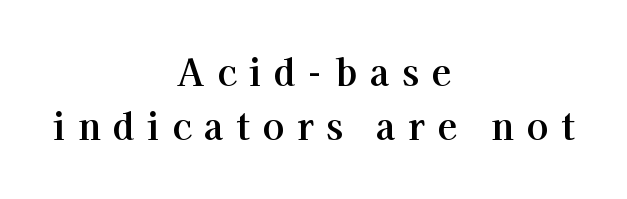
{"serif": "yes", "italic": "no", "width": "normal", "stroke_contrast": "high", "x_height": "medium", "monospaced": "no", "underline": "no", "align": "center", "line_spacing": "normal", "line_spacing_ratio": 1.5, "letter_spacing": "wide", "letter_spacing_em": 0.35, "glyph_px": 36}
